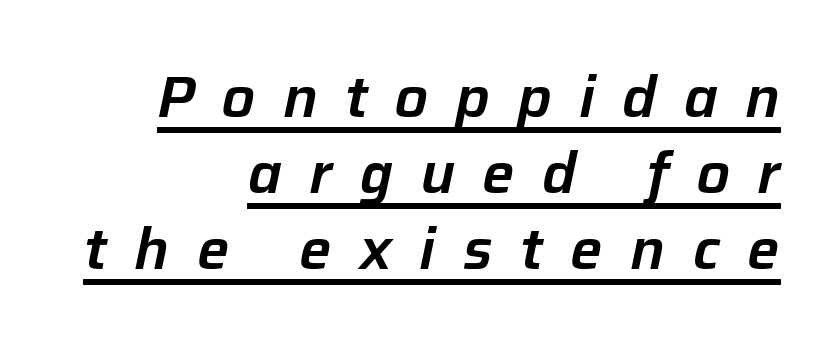
Proportional: the letters do not fall into vertical columns. Does a line run under the words? Yes, clearly. There's an unmistakable incline to the writing here. The tracking jumps out immediately: characters are airy and widely separated. These lines stack with their right ends in a neat column.
